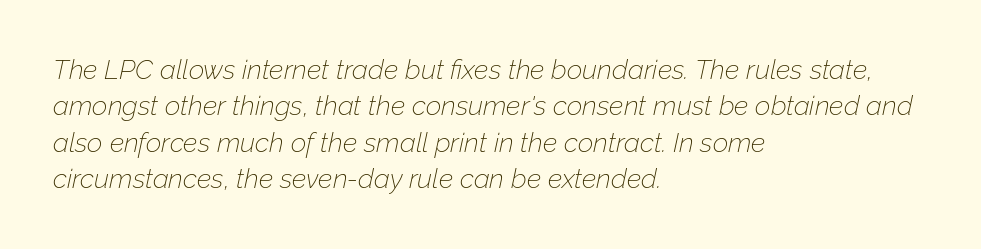
The image shows 27 px text type, italic (leaning right); set left-aligned, normal line spacing (1.35x), normal letter spacing, not underlined.
